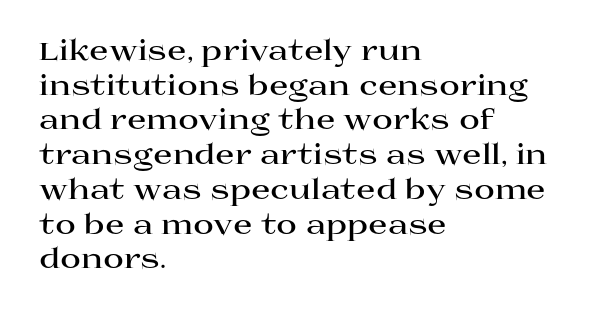
{"serif": "yes", "italic": "no", "bold": "yes", "weight": "bold", "width": "wide", "stroke_contrast": "high", "x_height": "large", "monospaced": "no", "underline": "no", "align": "left", "line_spacing_ratio": 1.24, "letter_spacing": "normal", "letter_spacing_em": 0.0, "glyph_px": 28}
